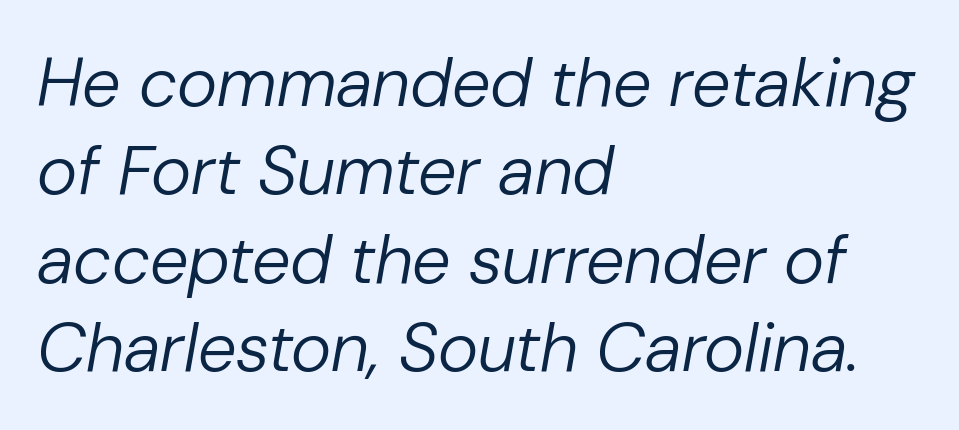
{"italic": "yes", "lean": "right", "slant_degrees": 10, "bold": "no", "weight": "regular", "width": "normal", "stroke_contrast": "low", "x_height": "medium", "monospaced": "no", "underline": "no", "align": "left", "line_spacing": "normal", "line_spacing_ratio": 1.28, "letter_spacing": "normal", "letter_spacing_em": 0.0, "glyph_px": 69}
